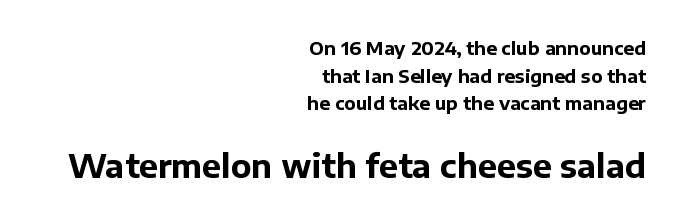
Varying glyph widths throughout — classic text-font behaviour. Between one letter and the next there's only the usual sliver of space. Normally led — the rows are evenly, conventionally spaced. Each line ends at the same right margin while the left side varies. Size contrast runs from small at the top to large at the bottom.
